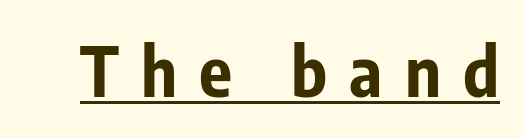
Q: Is the text bold? A: Yes.
Q: Is the text italic (slanted)? A: No, it is upright.
Q: Is the typeface a serif or a sans-serif typeface? A: Sans-serif.
Q: Is the text underlined? A: Yes.
Q: Is the spacing between letters normal or unusually wide? A: Unusually wide.
Q: Width (condensed, normal, or wide)? A: Condensed.
Q: Stroke contrast? A: Low.
Q: x-height? A: Medium.
Q: Monospaced? A: No.
